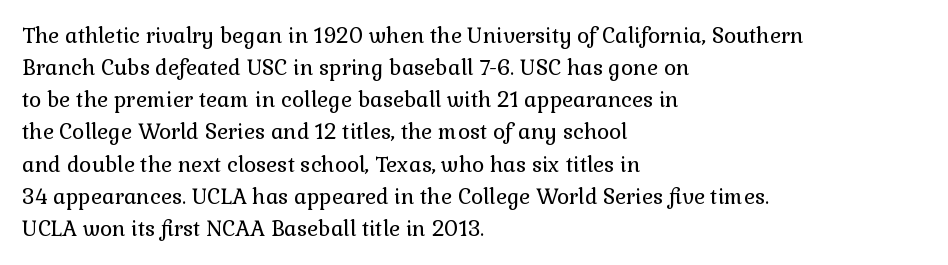
The image shows 21 px text type, upright; set left-aligned, normal line spacing (1.53x), normal letter spacing, not underlined.
